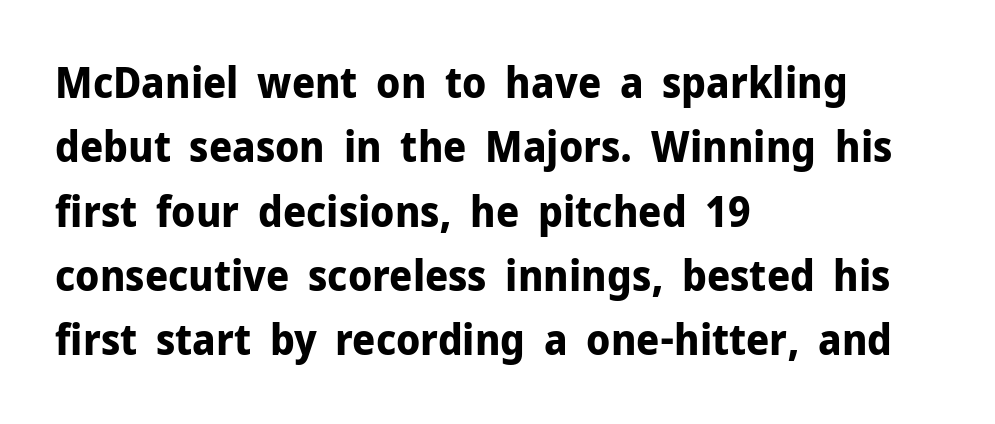
Q: Is the text bold? A: Yes.
Q: Is the text italic (slanted)? A: No, it is upright.
Q: Is the typeface a serif or a sans-serif typeface? A: Sans-serif.
Q: Is the text underlined? A: No.
Q: How is the paragraph aligned? A: Left-aligned.
Q: Is the spacing between letters normal or unusually wide? A: Normal.
Q: Is the spacing between lines tight, normal or loose? A: Normal.
Q: Width (condensed, normal, or wide)? A: Normal.
Q: Stroke contrast? A: Low.
Q: x-height? A: Medium.
Q: Monospaced? A: No.
